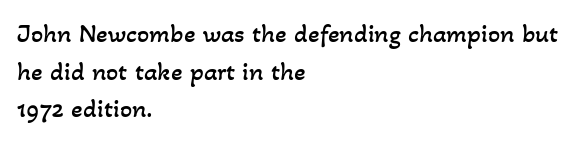
The passage shown has conventional tracking throughout. The lines are quadded left. Bare-footed words on every line. Is there much room between lines? A standard amount, neither cramped nor airy. Weight class: somewhere from thin through regular.
